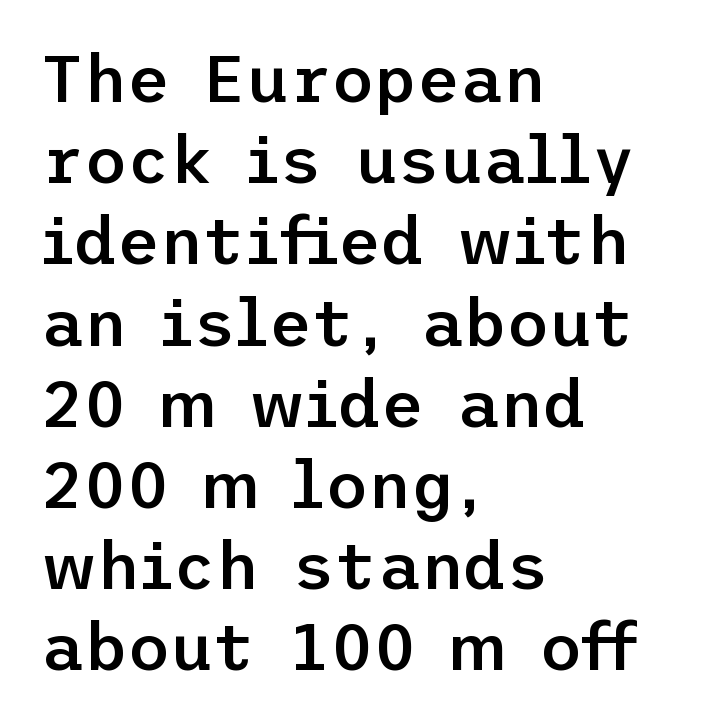
Caption: multi-line text, flush left, ragged right. Type style note: lacks serifs. Slightly chunky letters — semibold, I'd say, not full bold. Designer's note — italics off, roman on. The glyphs are unaccompanied by any horizontal stroke below them. Default kerning and tracking; the words read as compact shapes.
